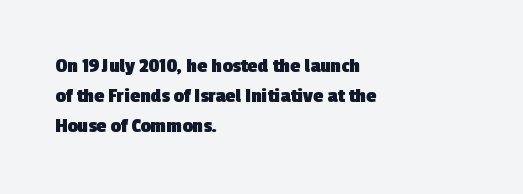
The image shows 20 px bold type; set left-aligned, normal line spacing (1.51x), normal letter spacing, not underlined.
